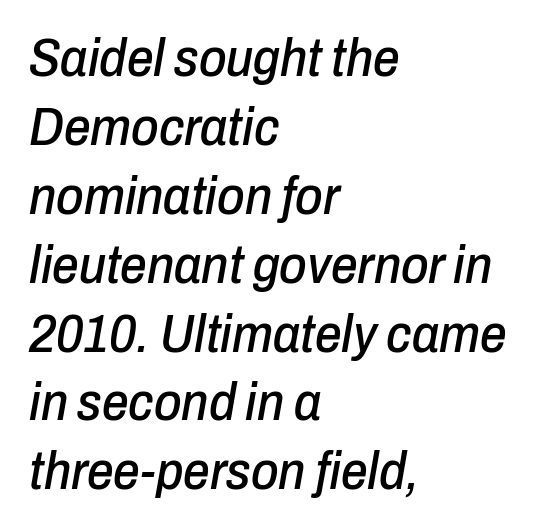
{"italic": "yes", "lean": "right", "slant_degrees": 10, "width": "condensed", "stroke_contrast": "low", "x_height": "medium", "monospaced": "no", "underline": "no", "align": "left", "line_spacing": "normal", "line_spacing_ratio": 1.3, "letter_spacing": "normal", "letter_spacing_em": 0.0, "glyph_px": 53}
